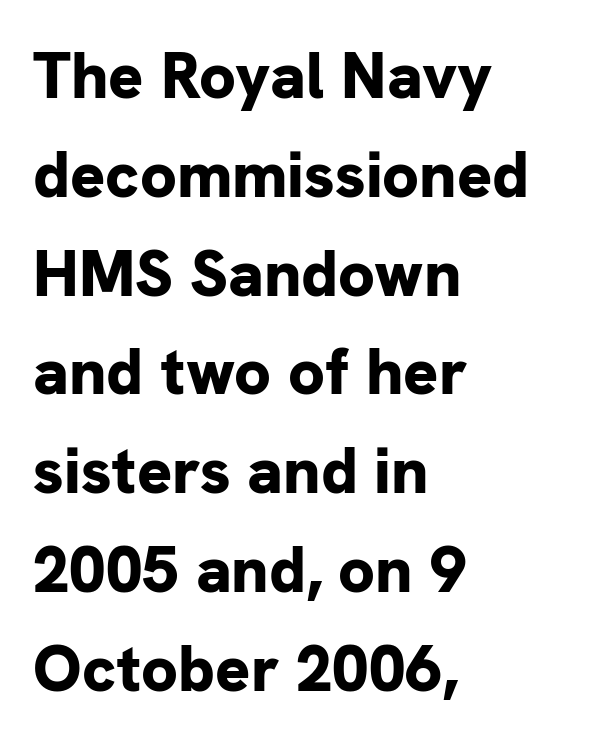
Q: Is the text bold? A: Yes.
Q: Is the text italic (slanted)? A: No, it is upright.
Q: Is the typeface a serif or a sans-serif typeface? A: Sans-serif.
Q: Is the text underlined? A: No.
Q: How is the paragraph aligned? A: Left-aligned.
Q: Is the spacing between letters normal or unusually wide? A: Normal.
Q: Is the spacing between lines tight, normal or loose? A: Normal.
Q: Width (condensed, normal, or wide)? A: Normal.
Q: Stroke contrast? A: Low.
Q: x-height? A: Medium.
Q: Monospaced? A: No.
